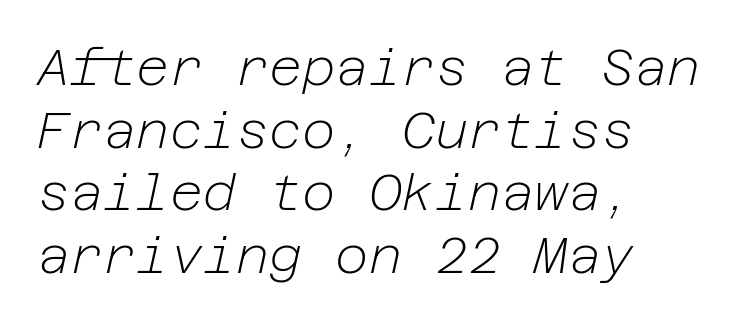
The image shows 51 px light type, italic (leaning right); set left-aligned, line spacing 1.23x, normal letter spacing, not underlined; low stroke contrast and a medium x-height.
